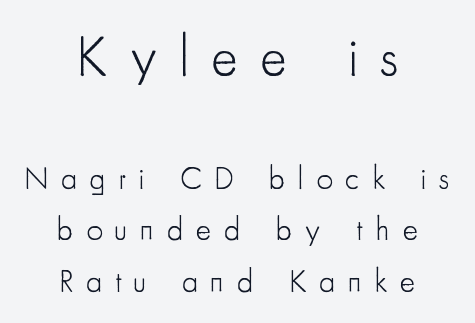
Tracking here is generous; glyphs stand well apart from one another. Here the designer chose a conventional face with non-uniform glyph widths. Every stem runs plumb, perpendicular to the baseline. Horizontal bands of white between lines are of average thickness. Descenders are the only things crossing below the line. Caption: upper text group enlarged, lower text group reduced.
